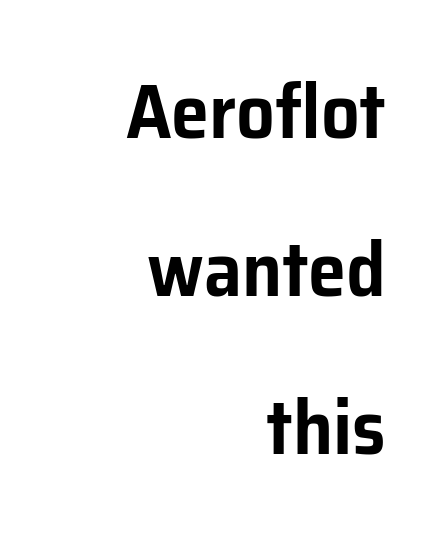
You could not count columns in this text — the font is proportionally spaced. The gaps between neighbouring characters are ordinary and unremarkable. Every character sits straight up, as roman type does. Clear beneath every line of the passage. The paragraph has a hard right edge and a soft left edge.
